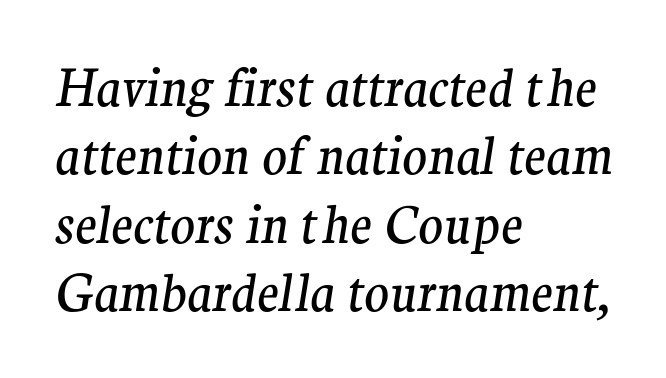
{"serif": "yes", "italic": "yes", "lean": "right", "slant_degrees": 9, "bold": "no", "weight": "regular", "width": "normal", "stroke_contrast": "medium", "x_height": "medium", "monospaced": "no", "underline": "no", "align": "left", "line_spacing": "normal", "line_spacing_ratio": 1.34, "letter_spacing": "normal", "letter_spacing_em": 0.0, "glyph_px": 51}
